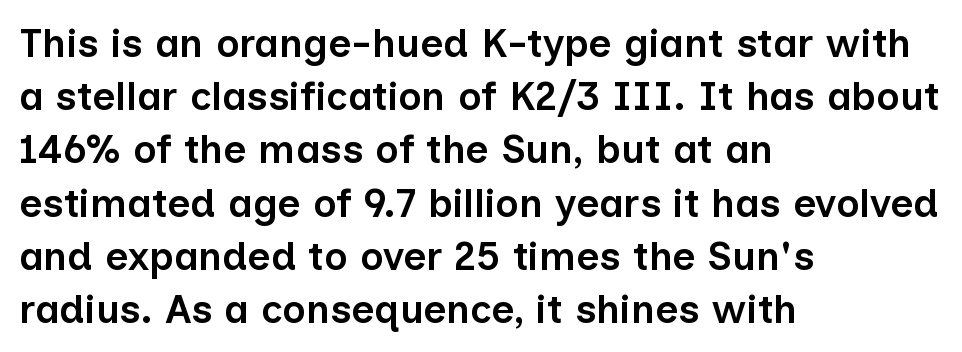
{"serif": "no", "italic": "no", "bold": "semi", "weight": "semibold", "width": "normal", "stroke_contrast": "low", "x_height": "medium", "monospaced": "no", "underline": "no", "align": "left", "line_spacing": "normal", "line_spacing_ratio": 1.33, "letter_spacing": "normal", "letter_spacing_em": 0.0, "glyph_px": 40}
